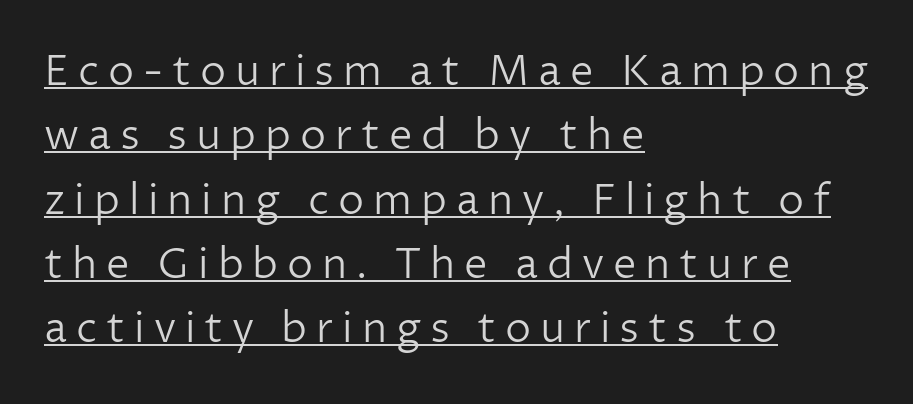
Vertically, the passage feels balanced, rows spaced as you'd expect. The letterforms stand isolated, each surrounded by extra space. Serif or sans? Sans — the stroke terminals are bare. Think of a printed novel: that variable character pitch is what you see here. Italic? Not at all — the glyphs are vertical. Beneath each row of characters lies a ruled line.
